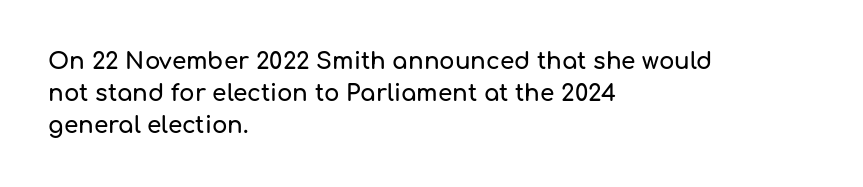
These lines are set flush left with a ragged right edge. Nope, not italic — everything's standing straight. Observe the ordinary spacing: letters are neighbours, not strangers. Vertically, the passage feels balanced, rows spaced as you'd expect. Has an underline been added? It has not.
